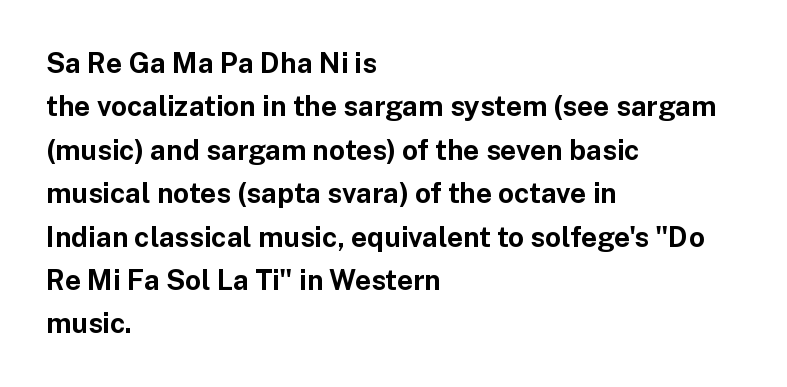
The image shows 28 px bold sans-serif type, upright; set left-aligned, normal line spacing (1.55x), normal letter spacing, not underlined; low stroke contrast and a medium x-height.
